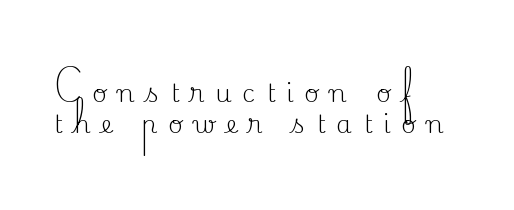
One-word summary of the alignment: left. Inter-character spacing is expanded well beyond the font's built-in metrics. Underlining? Definitely not there. Posture: upright roman.
